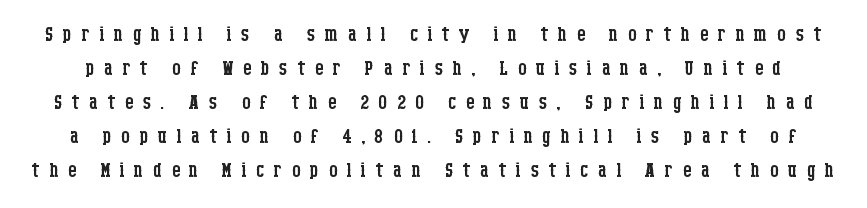
Underlining? Definitely not there. Vertical stems look standard width or narrower in stroke. Does the leading feel generous? No, just average. This rendering widens character spacing well past its baseline value. The type sits square on the baseline with zero lean.
